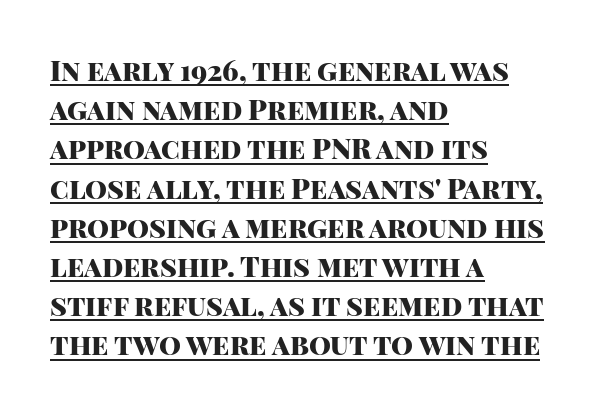
Q: Is the text bold? A: Yes.
Q: Is the text italic (slanted)? A: No, it is upright.
Q: Is the typeface a serif or a sans-serif typeface? A: Sans-serif.
Q: Is the text underlined? A: Yes.
Q: How is the paragraph aligned? A: Left-aligned.
Q: Is the spacing between letters normal or unusually wide? A: Normal.
Q: Is the spacing between lines tight, normal or loose? A: Normal.
Q: Width (condensed, normal, or wide)? A: Normal.
Q: Stroke contrast? A: High.
Q: x-height? A: Large.
Q: Monospaced? A: No.
